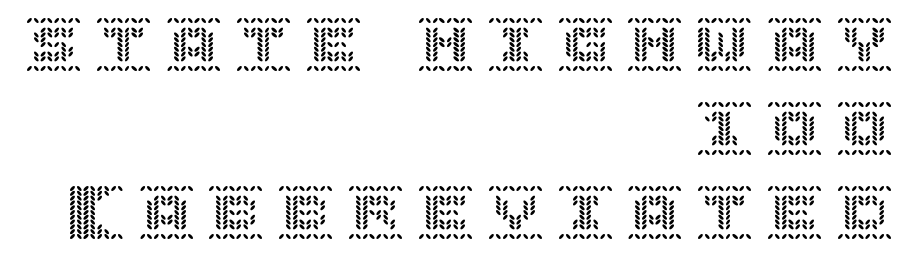
The image shows 55 px text type, upright; set right-aligned, normal line spacing (1.53x), unusually wide letter spacing (+0.27 em), not underlined; a large x-height.
